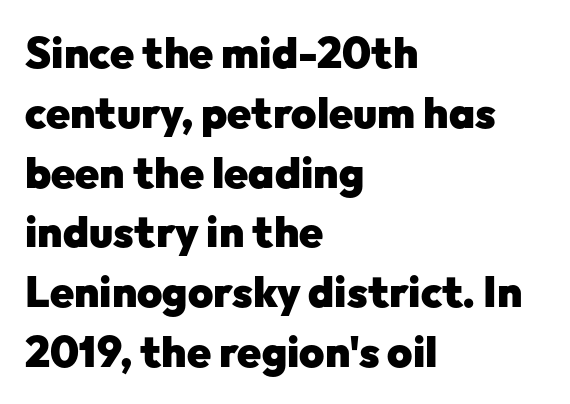
Q: Is the text bold? A: Yes.
Q: Is the text italic (slanted)? A: No, it is upright.
Q: Is the typeface a serif or a sans-serif typeface? A: Sans-serif.
Q: Is the text underlined? A: No.
Q: How is the paragraph aligned? A: Left-aligned.
Q: Is the spacing between letters normal or unusually wide? A: Normal.
Q: Is the spacing between lines tight, normal or loose? A: Normal.
Q: Width (condensed, normal, or wide)? A: Normal.
Q: Stroke contrast? A: Low.
Q: x-height? A: Medium.
Q: Monospaced? A: No.
